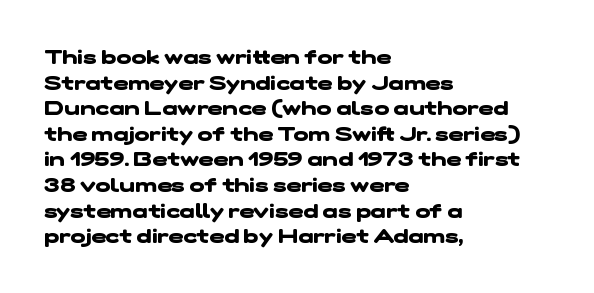
{"bold": "yes", "underline": "no", "align": "left", "line_spacing": "normal", "line_spacing_ratio": 1.28, "letter_spacing": "normal", "letter_spacing_em": 0.0, "glyph_px": 20}
